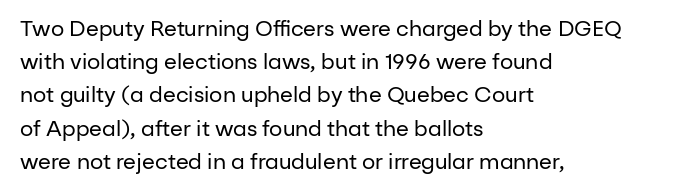
{"italic": "no", "bold": "no", "underline": "no", "align": "left", "line_spacing": "normal", "line_spacing_ratio": 1.58, "letter_spacing": "normal", "letter_spacing_em": 0.0, "glyph_px": 21}
